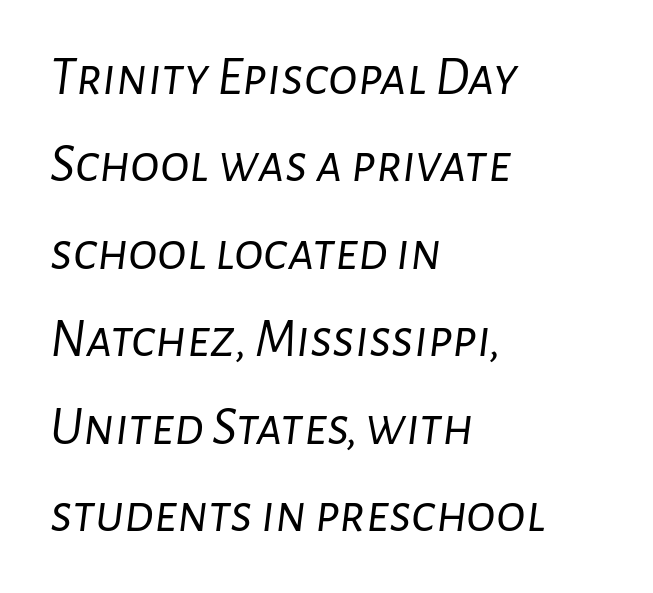
Is the block centered? No — it sits flush against the left margin. Inter-character spacing is left at the font's built-in metrics. This sample keeps an unexceptional amount of space between lines. Stems here are at most as thick as an everyday book face. Descenders are the only things crossing below the line.
